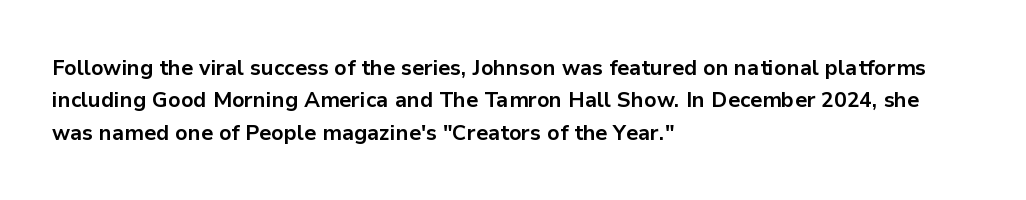
Q: Is the text bold? A: Yes.
Q: Is the text italic (slanted)? A: No, it is upright.
Q: Is the text underlined? A: No.
Q: How is the paragraph aligned? A: Left-aligned.
Q: Is the spacing between letters normal or unusually wide? A: Normal.
Q: Is the spacing between lines tight, normal or loose? A: Normal.
